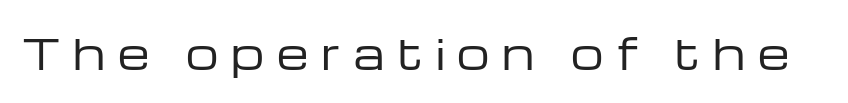
In terms of posture, this sample is upright. The tracking jumps out immediately: characters are airy and widely separated. Is this a fixed-width face? No — the glyphs have proportional, varying widths. Look at the bottom of the vertical strokes: they stop flat, with no serifs. Decoration check: the copy has no underline.
